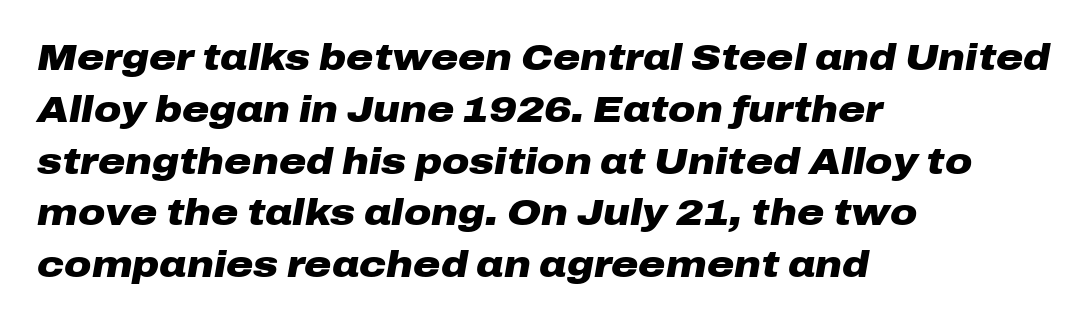
Q: Is the text bold? A: Yes.
Q: Is the text italic (slanted)? A: Yes, it leans right by about 10 degrees.
Q: Is the text underlined? A: No.
Q: How is the paragraph aligned? A: Left-aligned.
Q: Is the spacing between letters normal or unusually wide? A: Normal.
Q: Is the spacing between lines tight, normal or loose? A: Normal.
Q: Width (condensed, normal, or wide)? A: Wide.
Q: Stroke contrast? A: Low.
Q: x-height? A: Medium.
Q: Monospaced? A: No.
